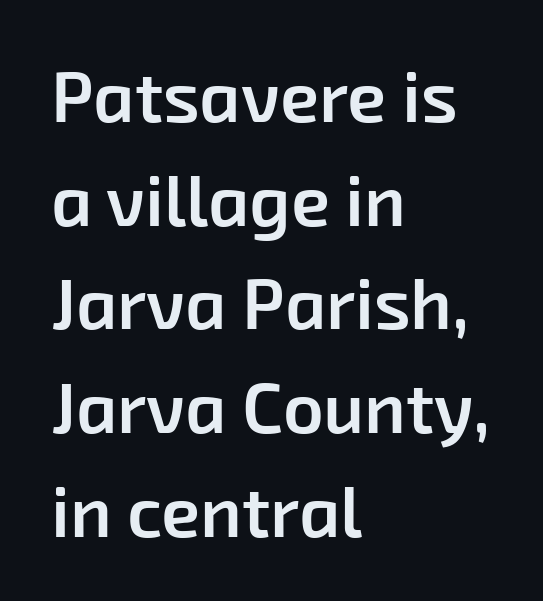
The image shows 71 px semibold sans-serif type; set left-aligned, normal line spacing (1.46x), normal letter spacing, not underlined; low stroke contrast and a medium x-height.
